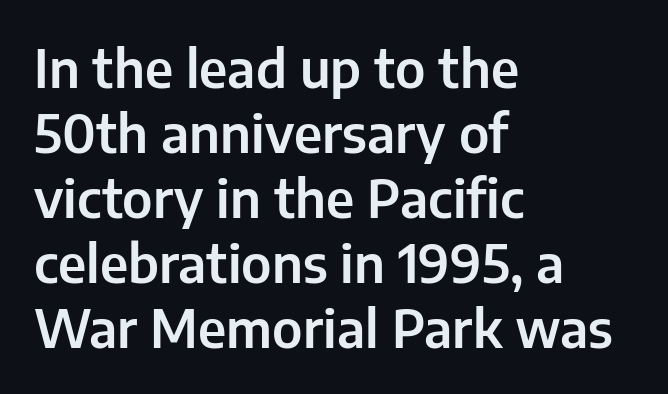
Q: Is the text italic (slanted)? A: No, it is upright.
Q: Is the typeface a serif or a sans-serif typeface? A: Sans-serif.
Q: Is the text underlined? A: No.
Q: How is the paragraph aligned? A: Left-aligned.
Q: Is the spacing between letters normal or unusually wide? A: Normal.
Q: Is the spacing between lines tight, normal or loose? A: Normal.
Q: Width (condensed, normal, or wide)? A: Normal.
Q: Stroke contrast? A: Low.
Q: x-height? A: Medium.
Q: Monospaced? A: No.
